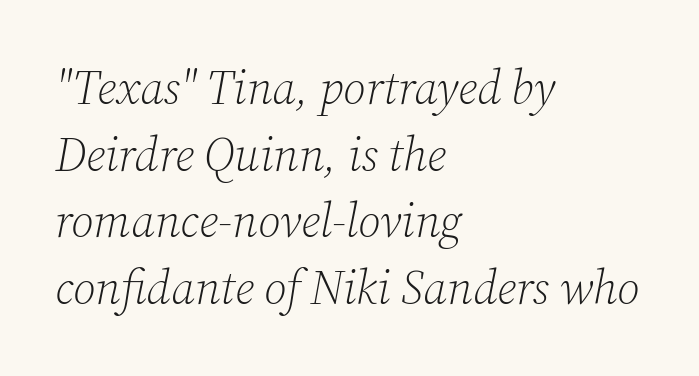
Rows of type keep a routine distance in the vertical direction. This rendering features lettering with no underline. Style check: oblique. Nothing unusual about the tracking: characters are spaced as the font intends. This sample has the flowing, uneven cadence of proportional lettering.
